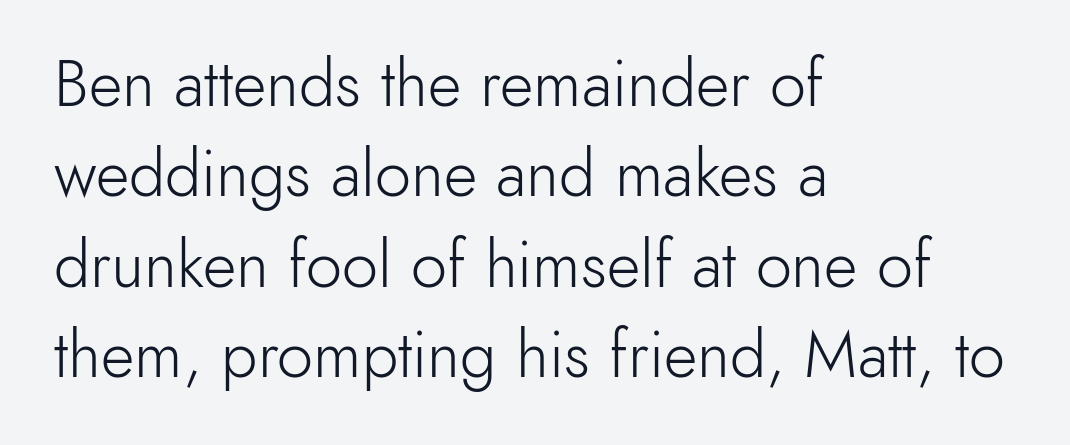
The image shows 65 px light sans-serif type, upright; set left-aligned, normal line spacing (1.39x), normal letter spacing, not underlined; a small x-height.
